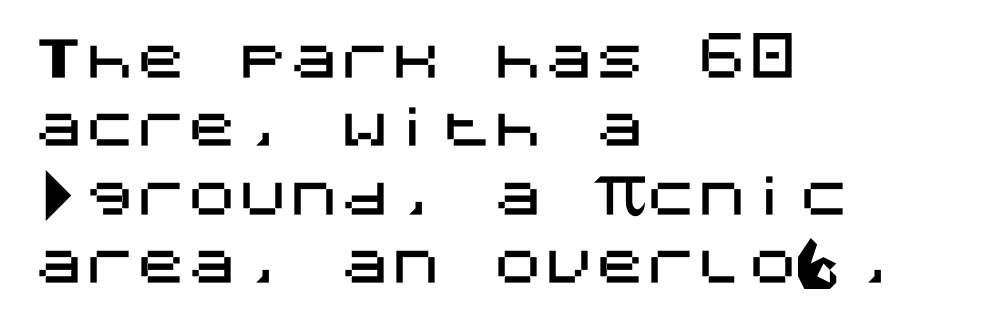
The image shows 51 px sans-serif type, upright; set left-aligned, normal line spacing (1.34x), normal letter spacing, not underlined; medium stroke contrast and a large x-height.
